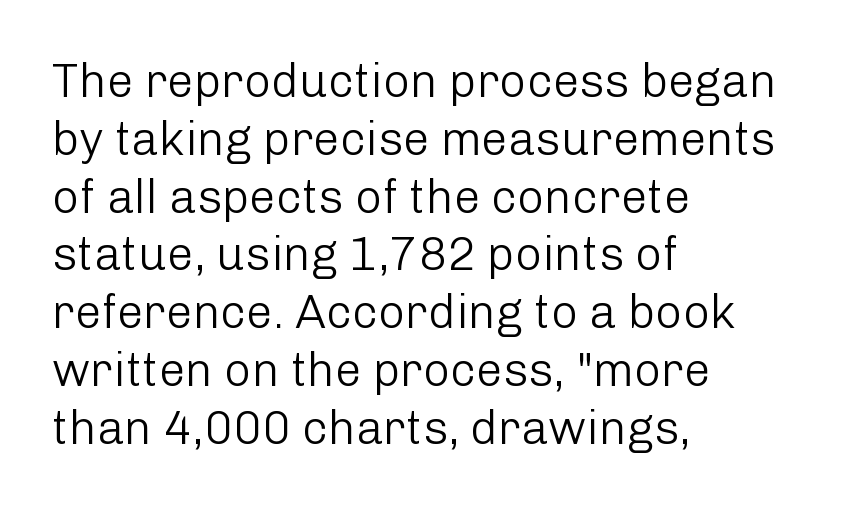
Q: Is the text bold? A: No.
Q: Is the text italic (slanted)? A: No, it is upright.
Q: Is the typeface a serif or a sans-serif typeface? A: Sans-serif.
Q: Is the text underlined? A: No.
Q: How is the paragraph aligned? A: Left-aligned.
Q: Is the spacing between letters normal or unusually wide? A: Normal.
Q: Width (condensed, normal, or wide)? A: Normal.
Q: Stroke contrast? A: Low.
Q: x-height? A: Medium.
Q: Monospaced? A: No.
